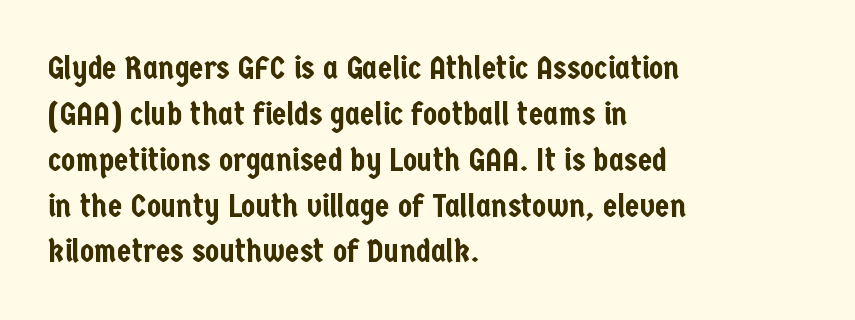
The rag falls on the right side of this text block. Unlike italic type, these characters show no tilt at all. Stroke terminals: plain, sans-serif. What's the leading like? Ordinary, nothing unusual. Character widths vary here, with narrow letters taking less room than wide ones. Underlining? Definitely not there.
